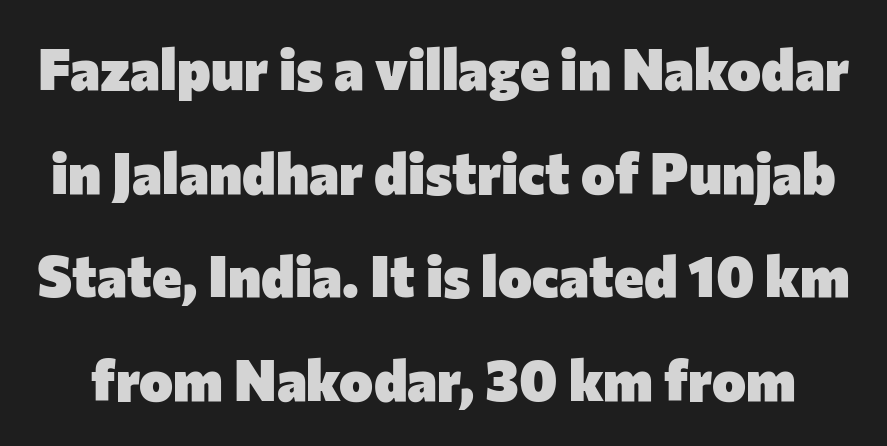
{"serif": "no", "italic": "no", "bold": "yes", "weight": "heavy", "width": "normal", "stroke_contrast": "low", "x_height": "medium", "monospaced": "no", "underline": "no", "line_spacing_ratio": 1.82, "letter_spacing": "normal", "letter_spacing_em": 0.0, "glyph_px": 57}
